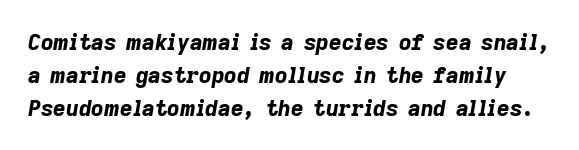
No word sits above an underline. Look at the tracking — it's just the regular setting, nothing added. Rendered with sloped, italic letterforms. Honestly, the row spacing looks completely unremarkable.
